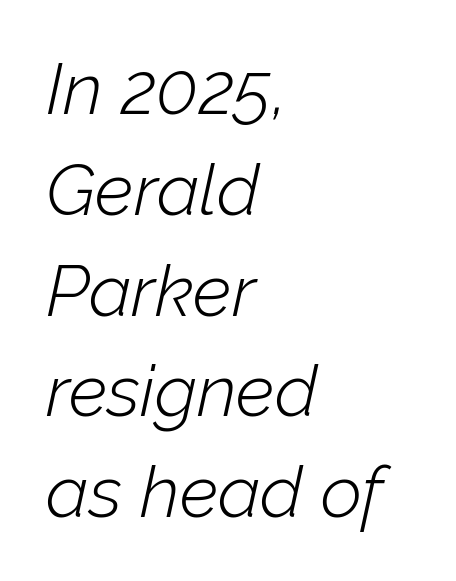
Q: Is the text bold? A: No.
Q: Is the text italic (slanted)? A: Yes, it leans right by about 12 degrees.
Q: Is the text underlined? A: No.
Q: How is the paragraph aligned? A: Left-aligned.
Q: Is the spacing between letters normal or unusually wide? A: Normal.
Q: Is the spacing between lines tight, normal or loose? A: Normal.
Q: Width (condensed, normal, or wide)? A: Normal.
Q: Stroke contrast? A: Low.
Q: x-height? A: Medium.
Q: Monospaced? A: No.
